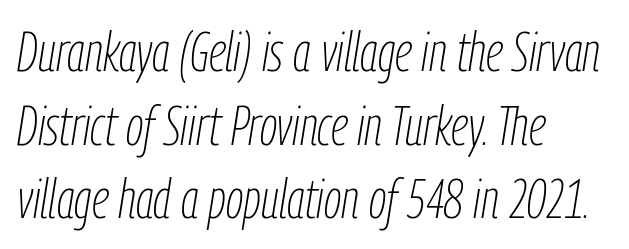
The image shows 55 px thin, condensed type, italic (leaning right); set left-aligned, normal line spacing (1.34x), normal letter spacing, not underlined; low stroke contrast and a medium x-height.
